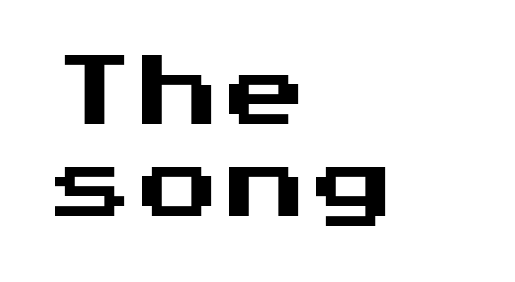
The image shows 79 px sans-serif type, upright; set left-aligned, line spacing 1.17x, not underlined; medium stroke contrast and a medium x-height.
